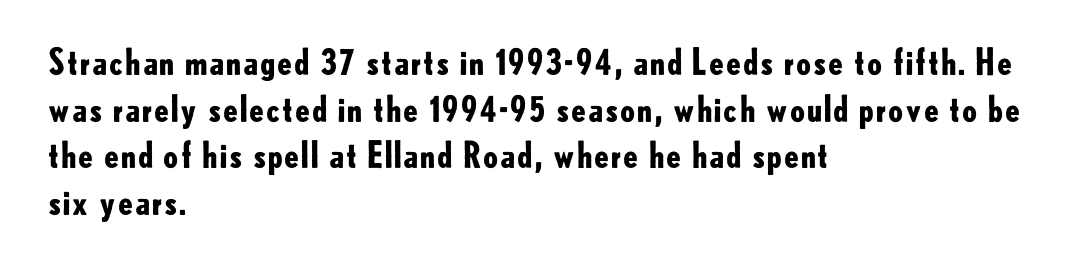
Q: Is the text bold? A: Yes.
Q: Is the text italic (slanted)? A: No, it is upright.
Q: Is the typeface a serif or a sans-serif typeface? A: Sans-serif.
Q: Is the text underlined? A: No.
Q: How is the paragraph aligned? A: Left-aligned.
Q: Is the spacing between letters normal or unusually wide? A: Normal.
Q: Is the spacing between lines tight, normal or loose? A: Normal.
Q: Width (condensed, normal, or wide)? A: Normal.
Q: Stroke contrast? A: Low.
Q: x-height? A: Small.
Q: Monospaced? A: No.
